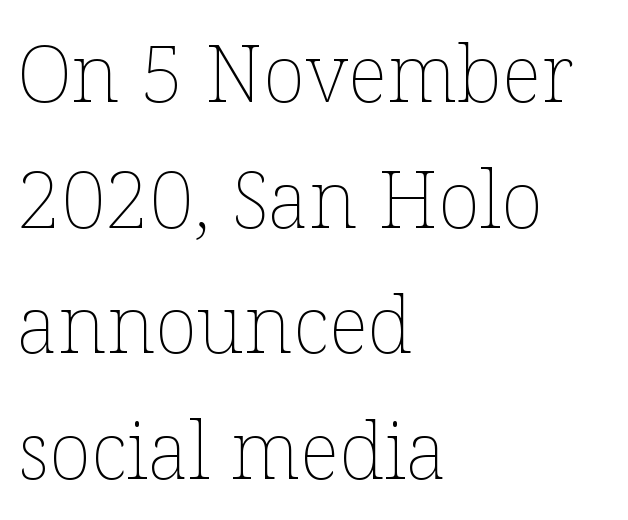
{"italic": "no", "bold": "no", "weight": "thin", "width": "normal", "stroke_contrast": "low", "x_height": "medium", "monospaced": "no", "underline": "no", "align": "left", "line_spacing": "normal", "line_spacing_ratio": 1.59, "letter_spacing": "normal", "letter_spacing_em": 0.0, "glyph_px": 79}
